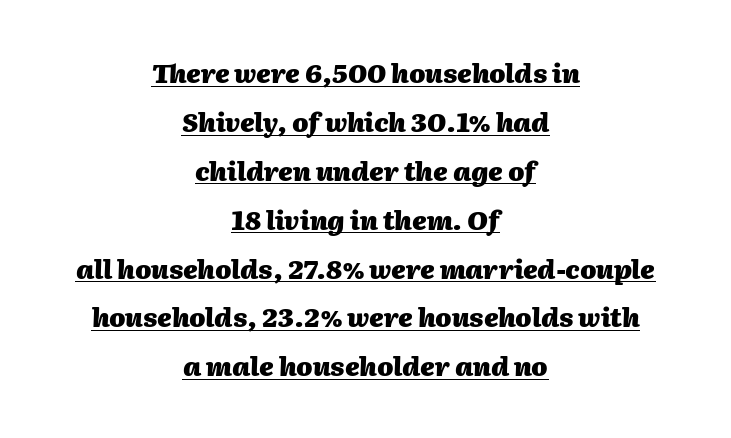
Q: Is the text bold? A: Yes.
Q: Is the text italic (slanted)? A: Yes, it leans right by about 2 degrees.
Q: Is the text underlined? A: Yes.
Q: How is the paragraph aligned? A: Centered.
Q: Is the spacing between letters normal or unusually wide? A: Normal.
